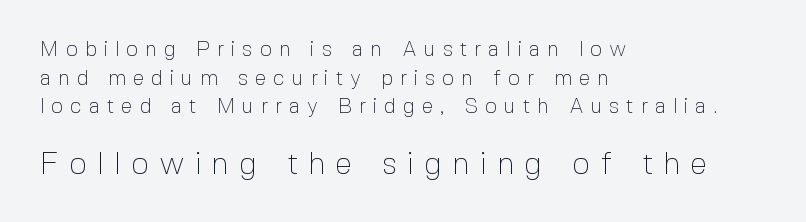
Q: Is the text bold? A: No.
Q: Is the text italic (slanted)? A: No, it is upright.
Q: Is the typeface a serif or a sans-serif typeface? A: Sans-serif.
Q: Is the text underlined? A: No.
Q: How is the paragraph aligned? A: Left-aligned.
Q: Is the spacing between letters normal or unusually wide? A: Unusually wide.
Q: Is the spacing between lines tight, normal or loose? A: Normal.
Q: Which block of text is set in a larger size, the first (top) or the second (bottom)? A: The second (bottom) one.
Q: Width (condensed, normal, or wide)? A: Normal.
Q: x-height? A: Medium.
Q: Monospaced? A: No.
